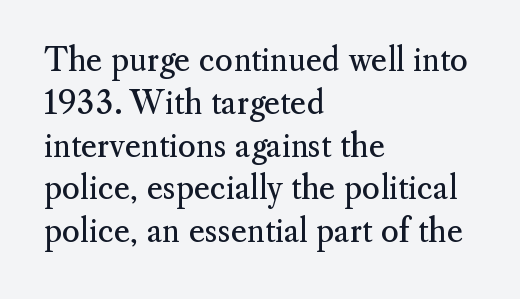
Q: Is the text bold? A: No.
Q: Is the text italic (slanted)? A: No, it is upright.
Q: Is the typeface a serif or a sans-serif typeface? A: Serif.
Q: Is the text underlined? A: No.
Q: How is the paragraph aligned? A: Left-aligned.
Q: Is the spacing between letters normal or unusually wide? A: Normal.
Q: Is the spacing between lines tight, normal or loose? A: Normal.
Q: Width (condensed, normal, or wide)? A: Normal.
Q: Stroke contrast? A: Medium.
Q: x-height? A: Small.
Q: Monospaced? A: No.
